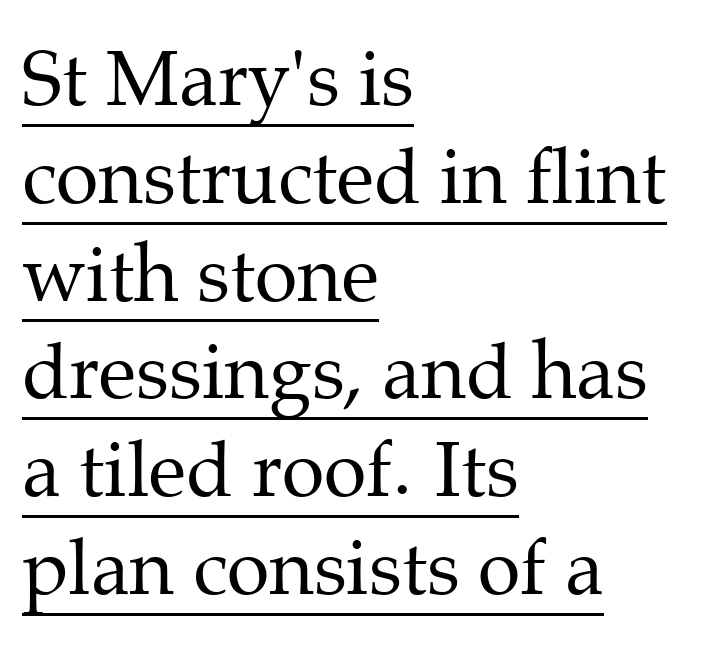
The image shows 77 px regular-weight serif type, upright; set left-aligned, normal line spacing (1.27x), normal letter spacing, underlined; medium stroke contrast and a medium x-height.
